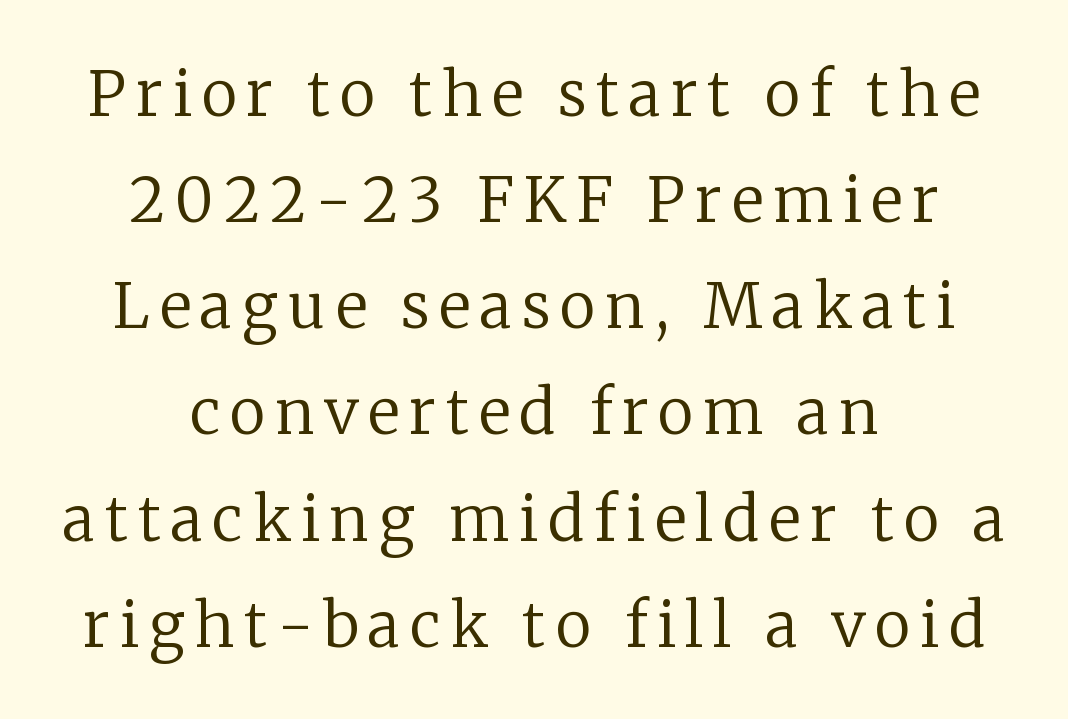
The image shows 61 px regular-weight serif type, upright; set centered, line spacing 1.74x, not underlined; low stroke contrast and a medium x-height.
